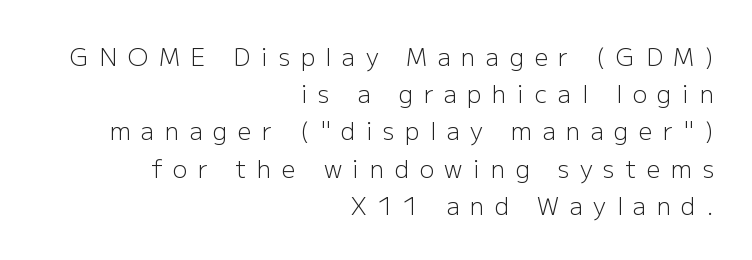
The passage shown has open, widely tracked lettering throughout. The leading is moderate, giving the passage an even texture. The letters look calm and open, with moderate or lighter stems. Typeset ragged left — the right edge is the straight one. Italic: no, the glyphs are upright roman. The words here are not underlined.
